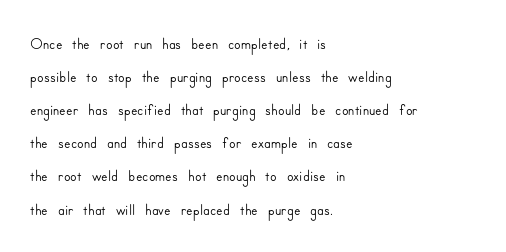
The lines are quadded left. Does extra space separate the letters? No, they use regular spacing. Tall strokes in this sample are plumb rather than angled. Notice how descenders clear the ascenders below comfortably — that's standard leading. This rendering features lettering with no underline.
